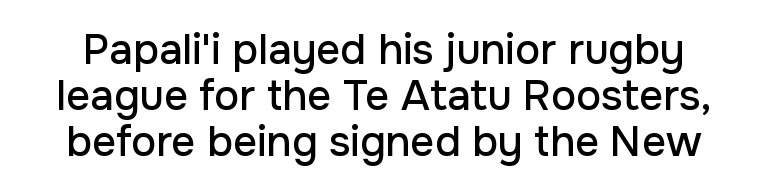
{"serif": "no", "italic": "no", "width": "normal", "stroke_contrast": "low", "x_height": "medium", "monospaced": "no", "underline": "no", "line_spacing": "tight", "line_spacing_ratio": 1.09, "letter_spacing": "normal", "letter_spacing_em": 0.0, "glyph_px": 42}
